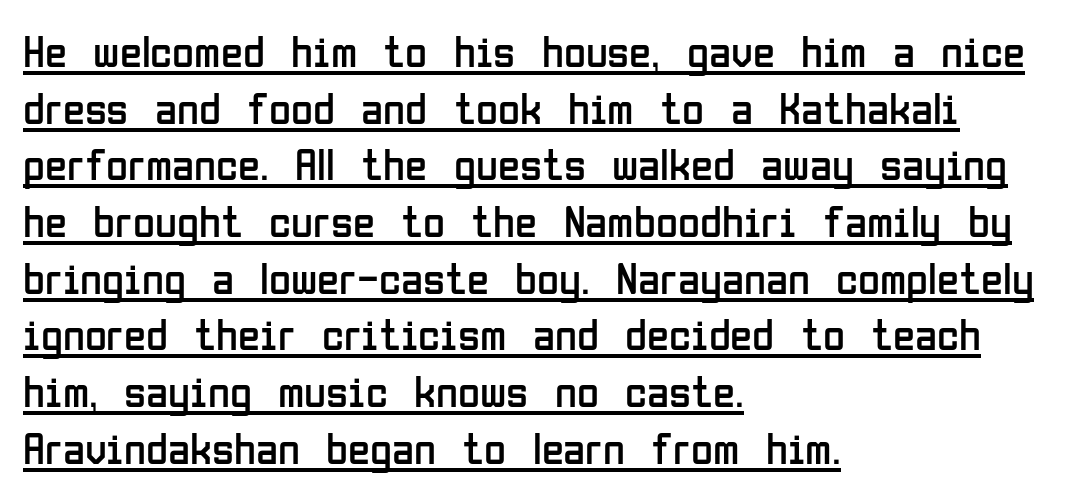
The image shows 45 px regular-weight, condensed sans-serif type, upright; set left-aligned, normal line spacing (1.26x), normal letter spacing, underlined; low stroke contrast and a medium x-height.
